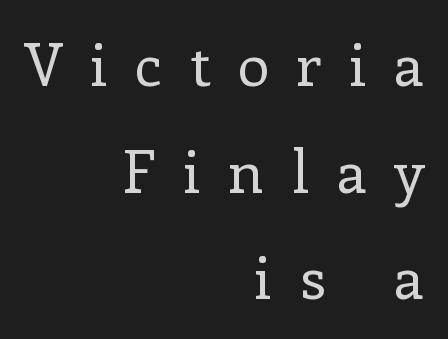
Q: Is the text bold? A: No.
Q: Is the text italic (slanted)? A: No, it is upright.
Q: Is the typeface a serif or a sans-serif typeface? A: Serif.
Q: Is the text underlined? A: No.
Q: How is the paragraph aligned? A: Right-aligned.
Q: Is the spacing between letters normal or unusually wide? A: Unusually wide.
Q: Width (condensed, normal, or wide)? A: Normal.
Q: Stroke contrast? A: Low.
Q: x-height? A: Medium.
Q: Monospaced? A: No.
